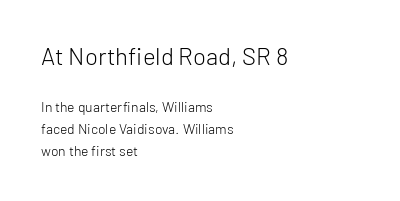
{"italic": "no", "bold": "no", "underline": "no", "align": "left", "line_spacing": "normal", "line_spacing_ratio": 1.57, "letter_spacing": "normal", "letter_spacing_em": 0.0, "larger_block": "first", "size_ratio": 1.71, "glyph_px": 24}
